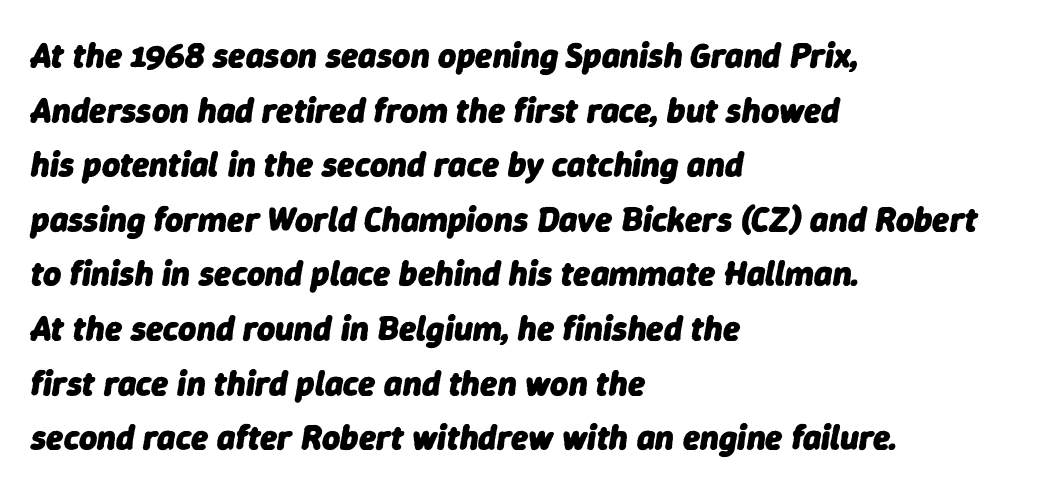
{"italic": "yes", "lean": "right", "slant_degrees": 9, "bold": "yes", "weight": "heavy", "width": "normal", "stroke_contrast": "low", "x_height": "medium", "monospaced": "no", "underline": "no", "align": "left", "line_spacing": "normal", "line_spacing_ratio": 1.56, "letter_spacing": "normal", "letter_spacing_em": 0.0, "glyph_px": 35}
